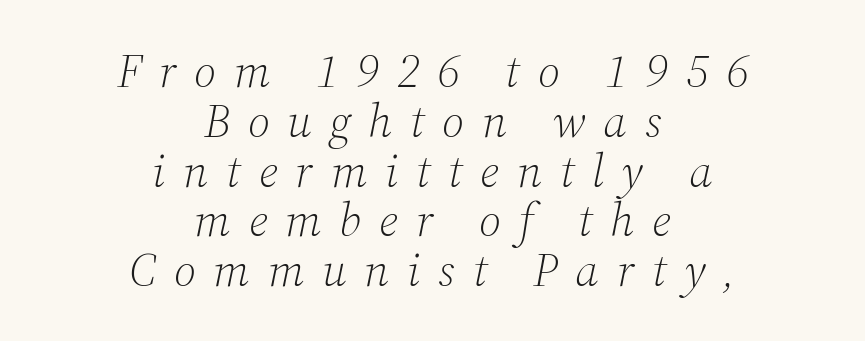
Q: Is the text bold? A: No.
Q: Is the text italic (slanted)? A: Yes, it leans right by about 12 degrees.
Q: Is the typeface a serif or a sans-serif typeface? A: Serif.
Q: Is the text underlined? A: No.
Q: How is the paragraph aligned? A: Centered.
Q: Is the spacing between letters normal or unusually wide? A: Unusually wide.
Q: Is the spacing between lines tight, normal or loose? A: Tight.
Q: Width (condensed, normal, or wide)? A: Normal.
Q: Stroke contrast? A: Medium.
Q: x-height? A: Medium.
Q: Monospaced? A: No.
